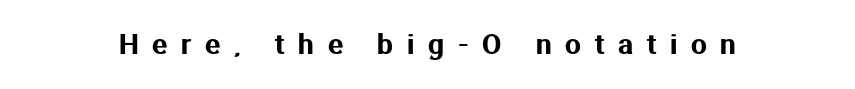
Q: Is the text italic (slanted)? A: No, it is upright.
Q: Is the typeface a serif or a sans-serif typeface? A: Sans-serif.
Q: Is the text underlined? A: No.
Q: Is the spacing between letters normal or unusually wide? A: Unusually wide.
Q: Width (condensed, normal, or wide)? A: Normal.
Q: Stroke contrast? A: Medium.
Q: x-height? A: Medium.
Q: Monospaced? A: No.
